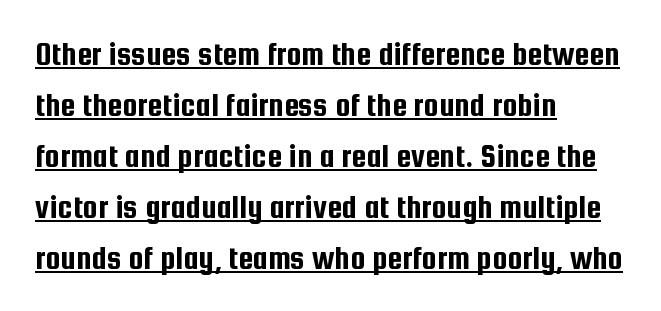
Q: Is the text italic (slanted)? A: No, it is upright.
Q: Is the typeface a serif or a sans-serif typeface? A: Sans-serif.
Q: Is the text underlined? A: Yes.
Q: How is the paragraph aligned? A: Left-aligned.
Q: Is the spacing between letters normal or unusually wide? A: Normal.
Q: Is the spacing between lines tight, normal or loose? A: Normal.
Q: Width (condensed, normal, or wide)? A: Condensed.
Q: Stroke contrast? A: Low.
Q: x-height? A: Medium.
Q: Monospaced? A: No.
